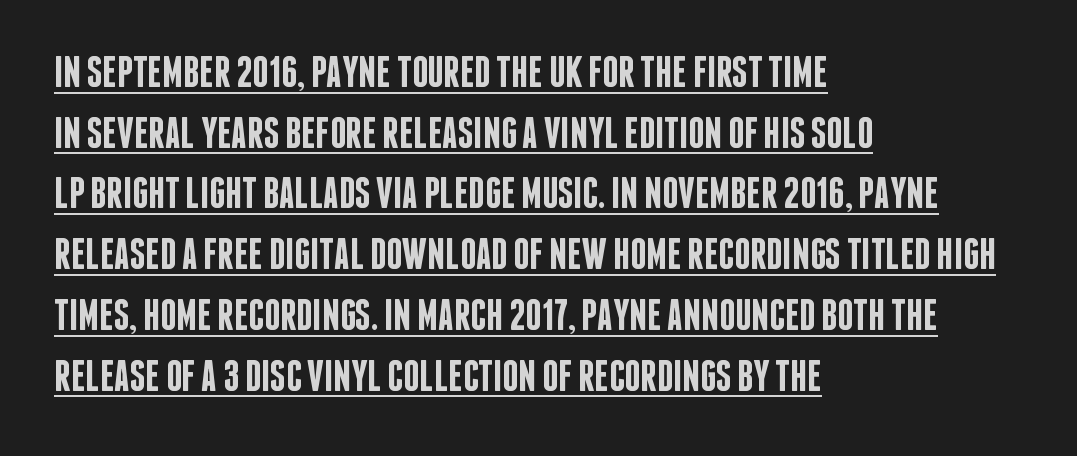
Each letter's strokes conclude bluntly, with no projecting serifs. Looks like regular typesetting: each glyph gets only the width it needs. Default kerning and tracking; the words read as compact shapes. Line beginnings align vertically; line endings do not. Slightly chunky letters — semibold, I'd say, not full bold.
